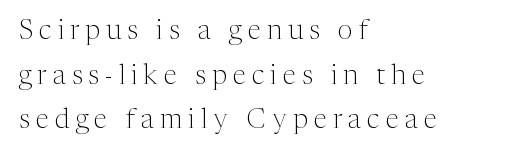
The image shows 27 px text type, upright; set left-aligned, normal line spacing (1.65x), unusually wide letter spacing (+0.23 em), not underlined.
